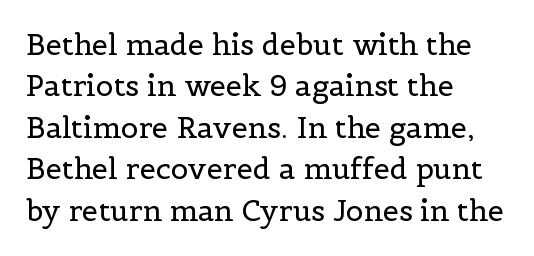
To sum up the face: it has serifs. Posture: upright roman. Varying glyph widths throughout — classic text-font behaviour. The rendering keeps characters at their native spacing. Is the stroke heavy? The answer is a plain regular-or-lighter. Leftover space on each line is placed entirely after the last word.
